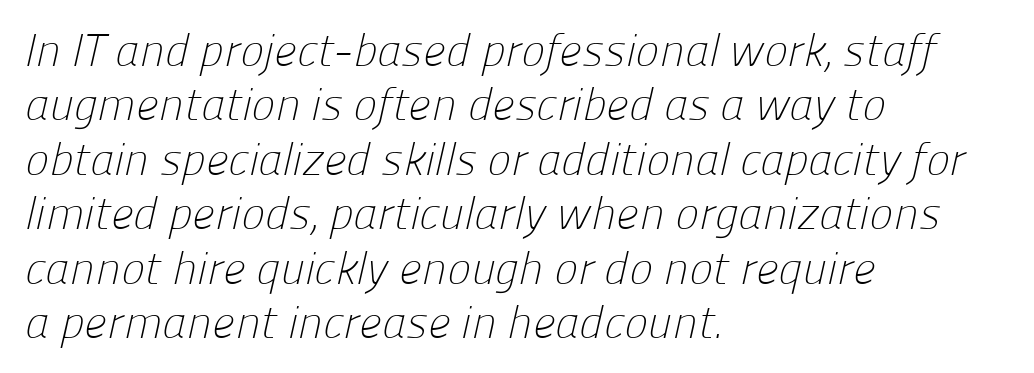
{"serif": "no", "bold": "no", "weight": "light", "width": "normal", "stroke_contrast": "low", "x_height": "medium", "monospaced": "no", "underline": "no", "align": "left", "line_spacing_ratio": 1.21, "letter_spacing": "normal", "letter_spacing_em": 0.0, "glyph_px": 45}
